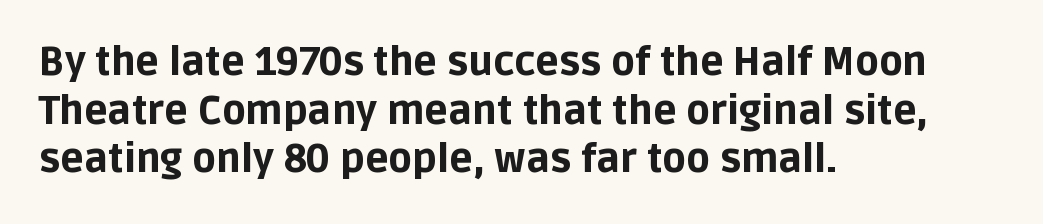
{"serif": "no", "italic": "no", "bold": "yes", "weight": "bold", "width": "normal", "stroke_contrast": "low", "x_height": "large", "monospaced": "no", "underline": "no", "align": "left", "line_spacing": "normal", "line_spacing_ratio": 1.25, "letter_spacing": "normal", "letter_spacing_em": 0.0, "glyph_px": 39}
